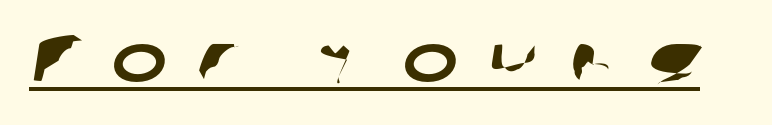
Unlike a traditional serif, this face leaves its strokes unadorned. These lines are rendered in a variable-pitch font. The words here are underlined. This rendering widens character spacing well past its baseline value.
